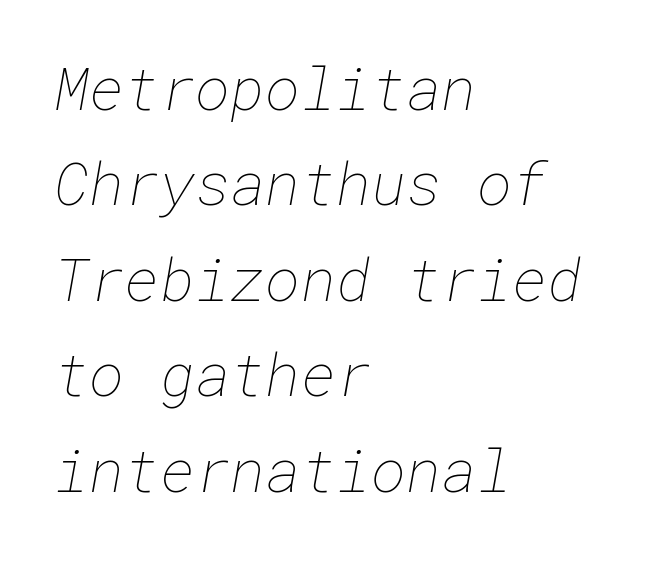
The image shows 60 px thin type; set left-aligned, normal line spacing (1.59x), normal letter spacing, not underlined; low stroke contrast and a medium x-height.
